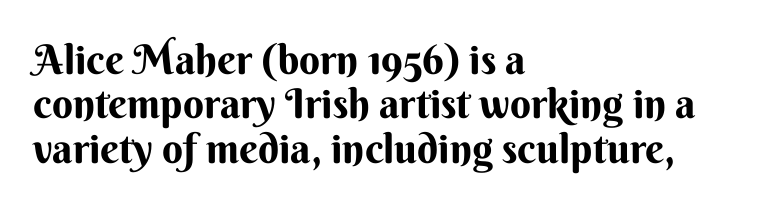
{"serif": "no", "italic": "no", "bold": "yes", "weight": "bold", "width": "normal", "stroke_contrast": "medium", "x_height": "small", "monospaced": "no", "underline": "no", "align": "left", "line_spacing": "tight", "line_spacing_ratio": 1.08, "letter_spacing": "normal", "letter_spacing_em": 0.0, "glyph_px": 41}
